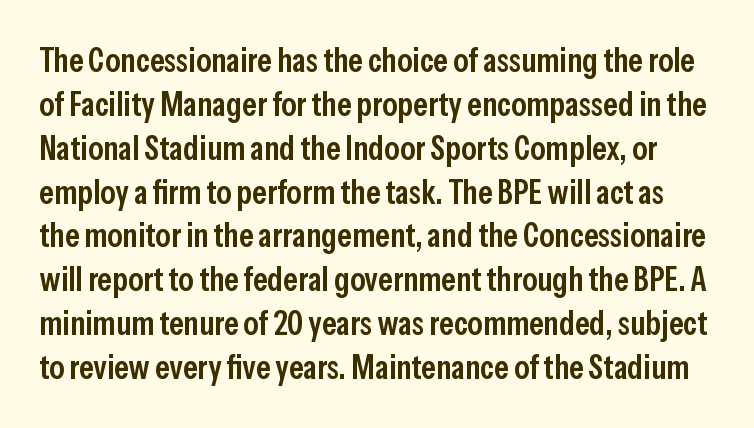
Is this a fixed-width face? No — the glyphs have proportional, varying widths. Examine the stroke ends and you'll find no serifs. Rows of type keep a routine distance in the vertical direction. These lines were composed using upright roman letters. Look at the tracking — it's just the regular setting, nothing added. The area under the type is left untouched.
